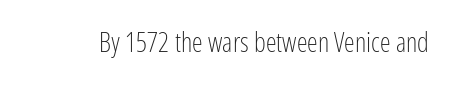
Has an underline been added? It has not. The type is set solid horizontally, with unmodified tracking. The characters are drawn with everyday or finer stroke widths. Every character sits straight up, as roman type does.
